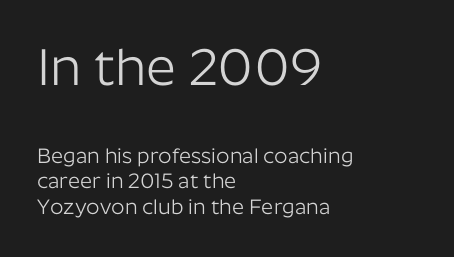
Q: Is the text bold? A: No.
Q: Is the text italic (slanted)? A: No, it is upright.
Q: Is the typeface a serif or a sans-serif typeface? A: Sans-serif.
Q: Is the text underlined? A: No.
Q: How is the paragraph aligned? A: Left-aligned.
Q: Is the spacing between letters normal or unusually wide? A: Normal.
Q: Which block of text is set in a larger size, the first (top) or the second (bottom)? A: The first (top) one.
Q: Width (condensed, normal, or wide)? A: Normal.
Q: Stroke contrast? A: Low.
Q: x-height? A: Medium.
Q: Monospaced? A: No.
